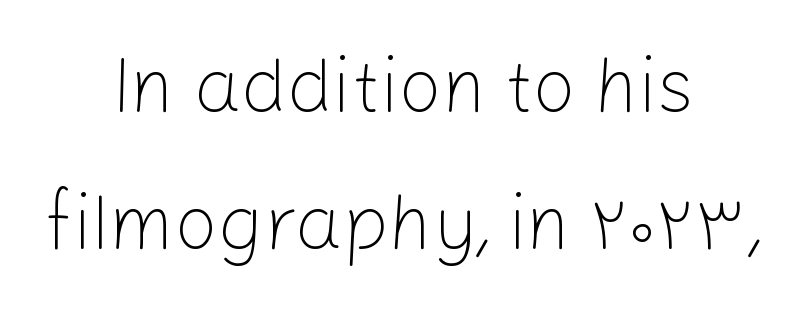
Just letters on the line, the space beneath them empty. The font is comparable to plain body text, perhaps lighter. The face used here is proportionally spaced, like ordinary book or web type. Nope, not italic — everything's standing straight.
